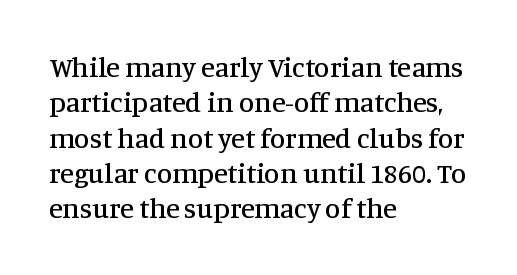
The image shows 28 px serif type, upright; set left-aligned, normal line spacing (1.26x), normal letter spacing, not underlined; medium stroke contrast and a large x-height.
